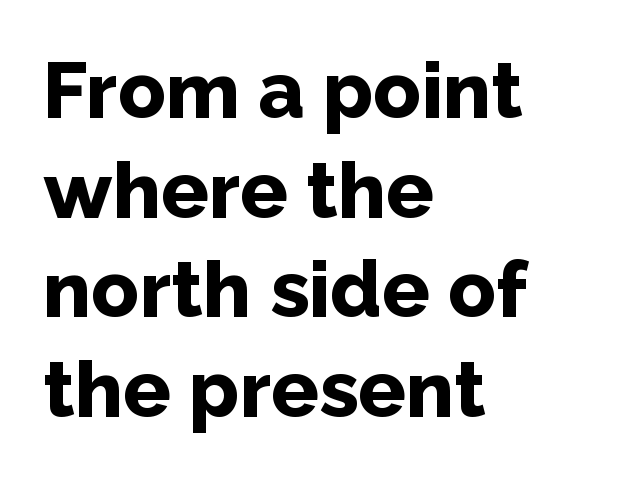
Typeset ragged right — the left edge is the straight one. Upright lettering throughout. Look at the stroke-to-counter ratio: heavy, a bold. This block has exactly the height ordinary leading produces. Classification — sans serif. This rendering leaves character spacing at its baseline value.
